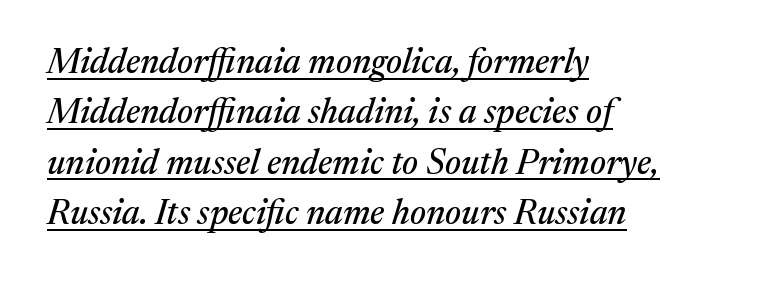
Varying glyph widths throughout — classic text-font behaviour. A typesetter would mark this as italic. One-word summary of the alignment: left. The typesetter has applied underlining to the passage shown. Successive baselines arrive at the customary interval.
